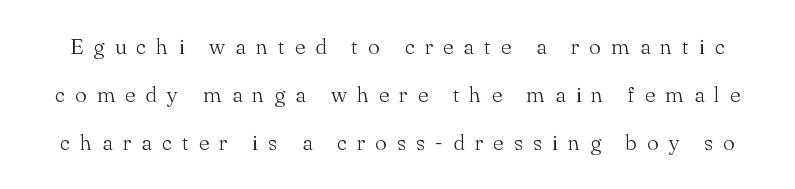
A great deal of white space separates one row of letters from the next. Vertical strokes here are truly vertical. These glyphs show unthickened strokes, regular width or finer. The string is rendered with underlining switched off. The letters are spread apart with noticeably loose tracking.
